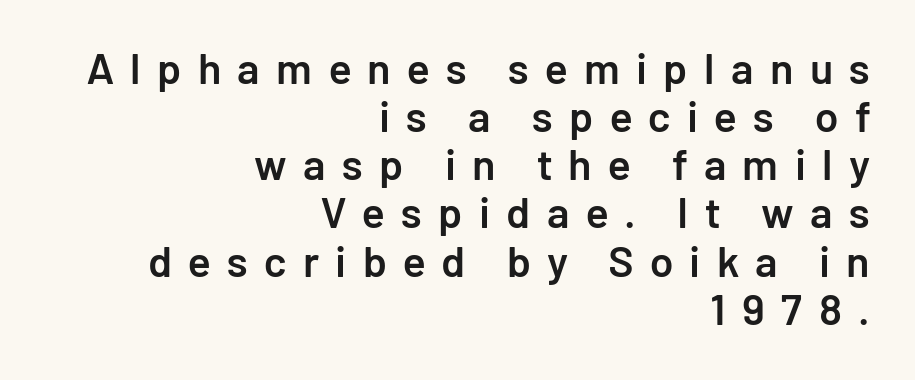
The image shows 43 px semibold sans-serif type, upright; set right-aligned, tight line spacing (1.12x), unusually wide letter spacing (+0.38 em), not underlined; low stroke contrast and a medium x-height.
